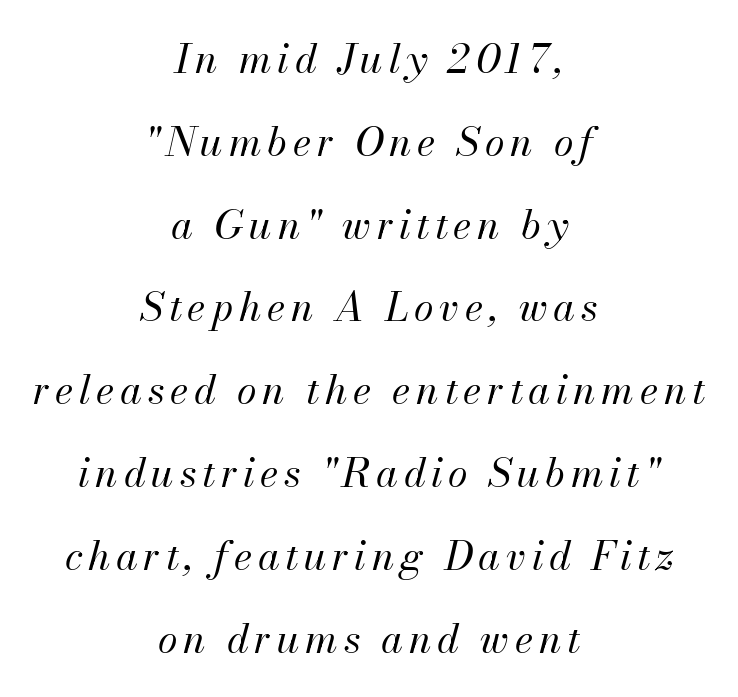
Q: Is the text bold? A: No.
Q: Is the text italic (slanted)? A: Yes, it leans right by about 13 degrees.
Q: Is the text underlined? A: No.
Q: How is the paragraph aligned? A: Centered.
Q: Is the spacing between lines tight, normal or loose? A: Loose.
Q: Width (condensed, normal, or wide)? A: Normal.
Q: Stroke contrast? A: Medium.
Q: x-height? A: Small.
Q: Monospaced? A: No.
